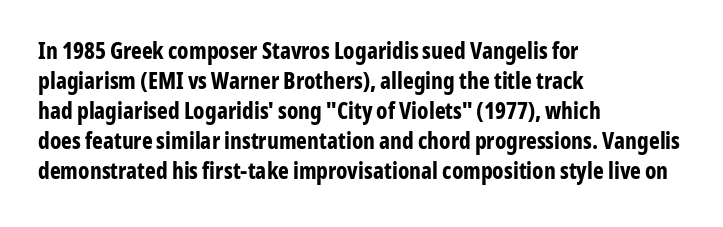
Designer's note — italics off, roman on. Clear beneath every line of the passage. Set as a true bold cut, around the 700 mark. How would I describe the line gaps? Plain and ordinary.
